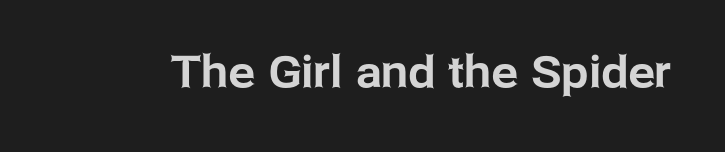
{"serif": "no", "italic": "no", "width": "normal", "stroke_contrast": "low", "x_height": "medium", "monospaced": "no", "underline": "no", "letter_spacing": "normal", "letter_spacing_em": 0.0, "glyph_px": 44}
